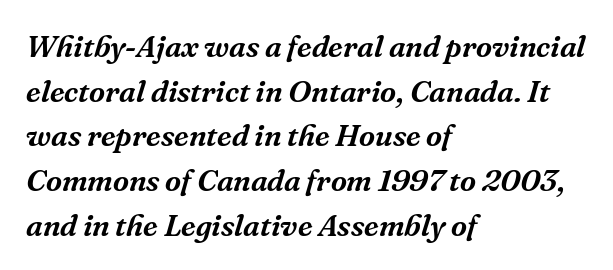
The letters advance in unequal steps, a hallmark of proportional type. Whoever set this chose a conventional vertical rhythm. Visually the block forms a straight wall on the left and a jagged coastline on the right. Nobody touched the tracking dial on this one. Letterform terminals end in serifs throughout the passage.
